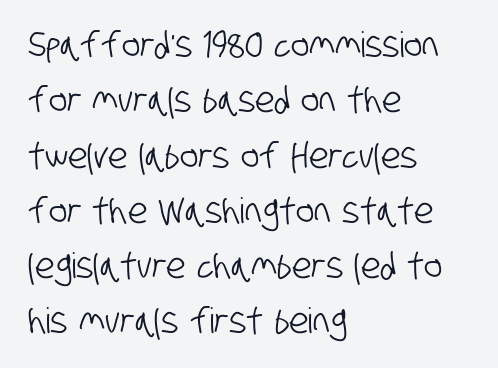
Q: Is the typeface a serif or a sans-serif typeface? A: Sans-serif.
Q: Is the text underlined? A: No.
Q: How is the paragraph aligned? A: Left-aligned.
Q: Is the spacing between letters normal or unusually wide? A: Normal.
Q: Is the spacing between lines tight, normal or loose? A: Normal.
Q: Width (condensed, normal, or wide)? A: Condensed.
Q: Stroke contrast? A: Low.
Q: x-height? A: Large.
Q: Monospaced? A: No.
